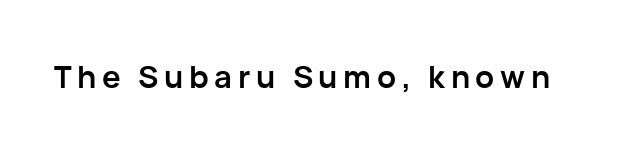
The rendering uses a bold face; every stroke is thick and dark. Varying glyph widths throughout — classic text-font behaviour. The designer went with a sans here, leaving each stem footless. The lettering stays uniformly vertical, giving the passage a roman look.
